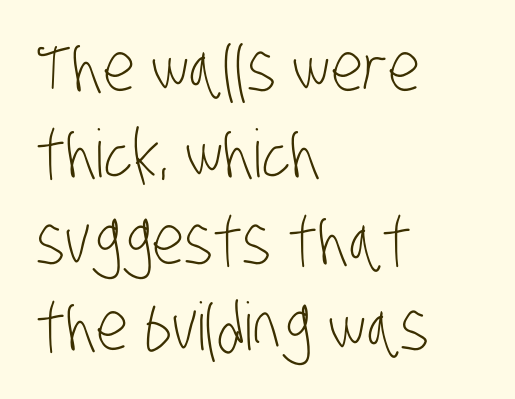
Q: Is the text bold? A: No.
Q: Is the typeface a serif or a sans-serif typeface? A: Sans-serif.
Q: Is the text underlined? A: No.
Q: How is the paragraph aligned? A: Left-aligned.
Q: Is the spacing between letters normal or unusually wide? A: Normal.
Q: Is the spacing between lines tight, normal or loose? A: Normal.
Q: Width (condensed, normal, or wide)? A: Condensed.
Q: Stroke contrast? A: Low.
Q: x-height? A: Large.
Q: Monospaced? A: No.
